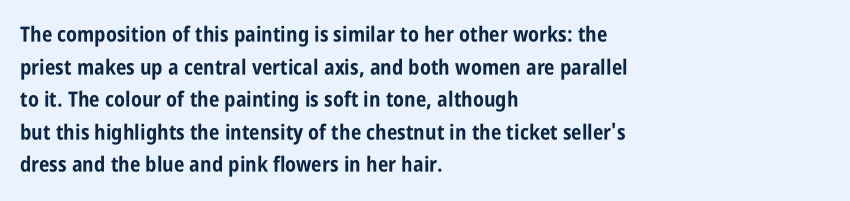
{"italic": "no", "bold": "yes", "underline": "no", "align": "left", "line_spacing": "normal", "line_spacing_ratio": 1.55, "letter_spacing": "normal", "letter_spacing_em": 0.0, "glyph_px": 21}
